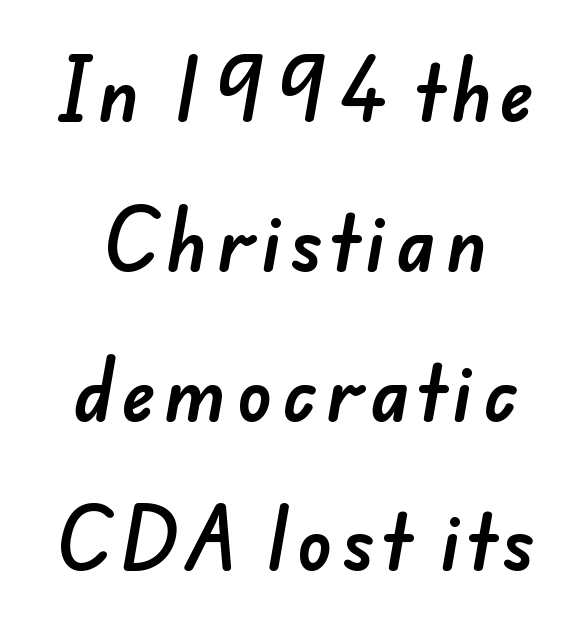
The image shows 72 px sans-serif type; set centered, loose line spacing (2.08x), not underlined; low stroke contrast and a small x-height.
